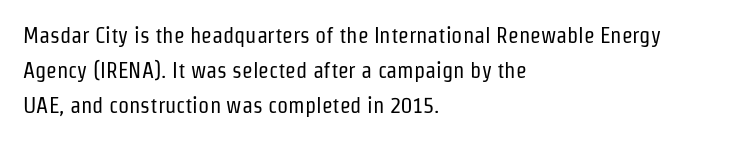
The image shows 22 px text type, upright; set left-aligned, normal line spacing (1.6x), normal letter spacing, not underlined.
